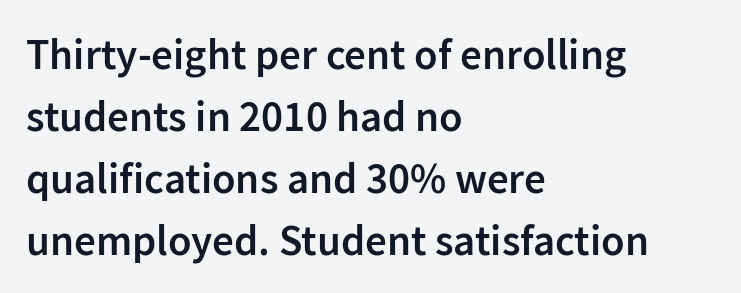
The image shows 43 px semibold sans-serif type, upright; set left-aligned, normal line spacing (1.44x), normal letter spacing, not underlined; low stroke contrast and a medium x-height.
